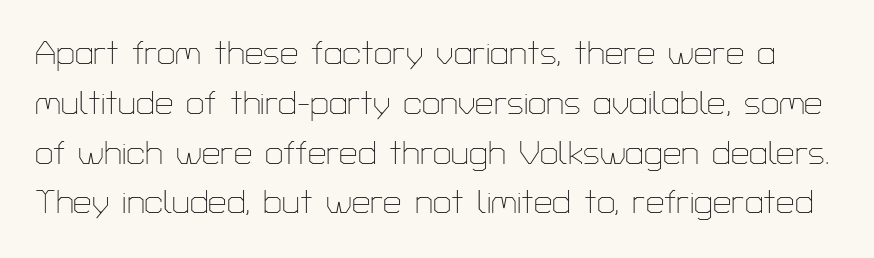
Stroke thickness stays within the range of a standard reading face or lighter. The gap between lines stays unmarked. Italic: no, the glyphs are upright roman. The characters display no serif detailing; their extremities are plain. The rendering uses natural spacing where letterforms have individual widths. The lines sit at an ordinary, default distance from one another.
